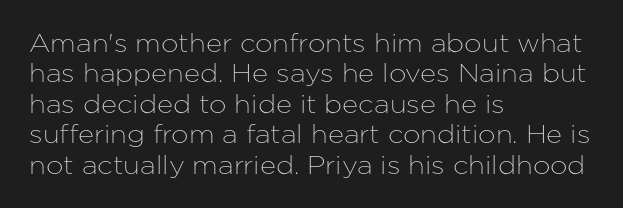
The image shows 25 px text type, upright; set left-aligned, line spacing 1.22x, normal letter spacing, not underlined.
